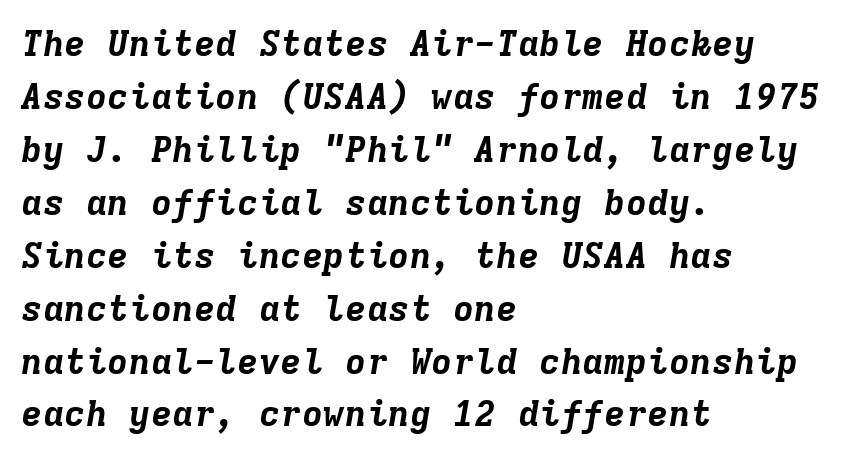
Q: Is the text bold? A: Yes.
Q: Is the text italic (slanted)? A: Yes, it leans right by about 9 degrees.
Q: Is the text underlined? A: No.
Q: How is the paragraph aligned? A: Left-aligned.
Q: Is the spacing between letters normal or unusually wide? A: Normal.
Q: Is the spacing between lines tight, normal or loose? A: Normal.
Q: Width (condensed, normal, or wide)? A: Normal.
Q: Stroke contrast? A: Low.
Q: x-height? A: Medium.
Q: Monospaced? A: Yes.
